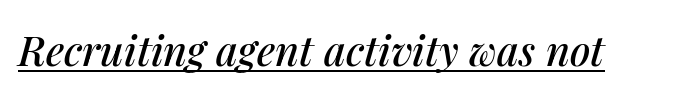
The image shows 41 px text type, italic (leaning right); set normal letter spacing, underlined; medium stroke contrast and a medium x-height.
